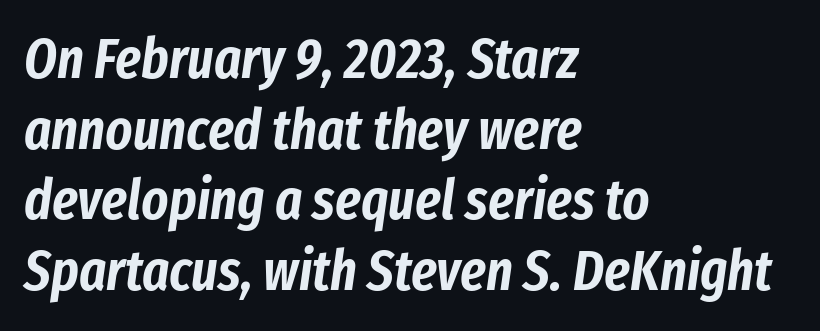
Q: Is the text italic (slanted)? A: Yes, it leans right by about 8 degrees.
Q: Is the text underlined? A: No.
Q: How is the paragraph aligned? A: Left-aligned.
Q: Is the spacing between letters normal or unusually wide? A: Normal.
Q: Width (condensed, normal, or wide)? A: Condensed.
Q: Stroke contrast? A: Low.
Q: x-height? A: Medium.
Q: Monospaced? A: No.
